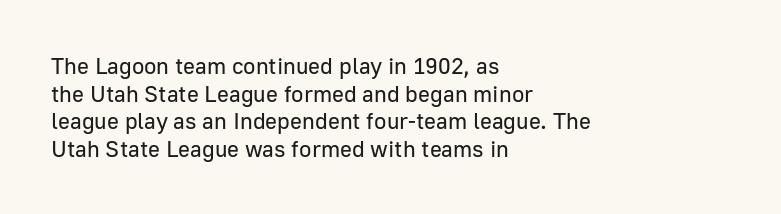
The image shows 23 px text type, upright; set left-aligned, line spacing 1.2x, normal letter spacing, not underlined.
